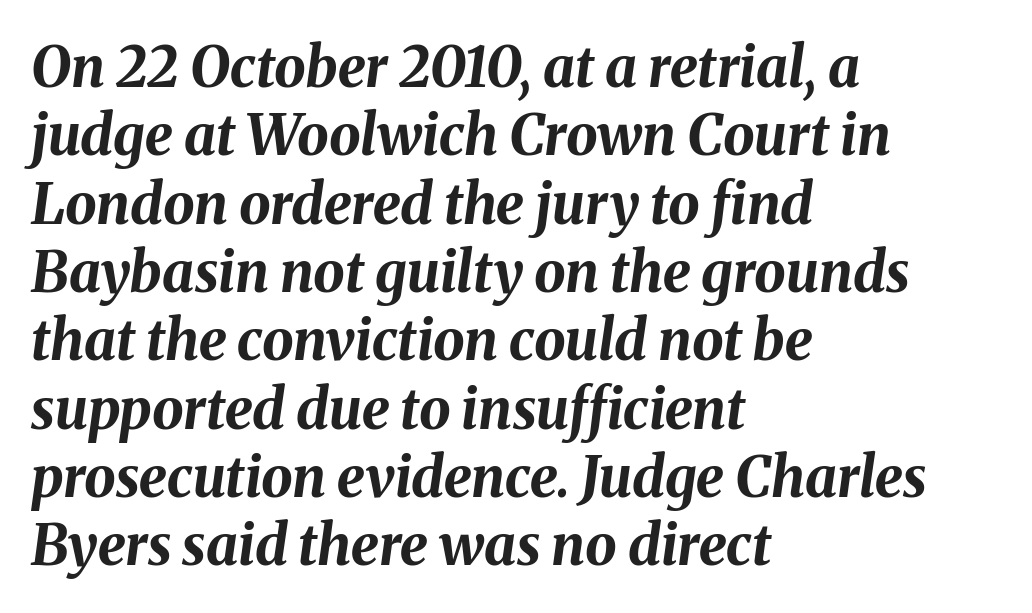
{"italic": "yes", "lean": "right", "slant_degrees": 8, "bold": "yes", "weight": "bold", "width": "normal", "stroke_contrast": "medium", "x_height": "medium", "monospaced": "no", "underline": "no", "align": "left", "line_spacing_ratio": 1.22, "letter_spacing": "normal", "letter_spacing_em": 0.0, "glyph_px": 56}
